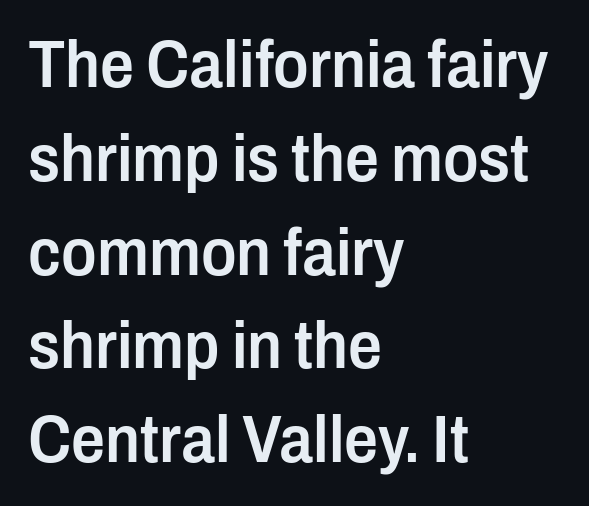
The image shows 67 px semibold, condensed sans-serif type, upright; set left-aligned, normal line spacing (1.4x), normal letter spacing, not underlined; low stroke contrast and a medium x-height.
